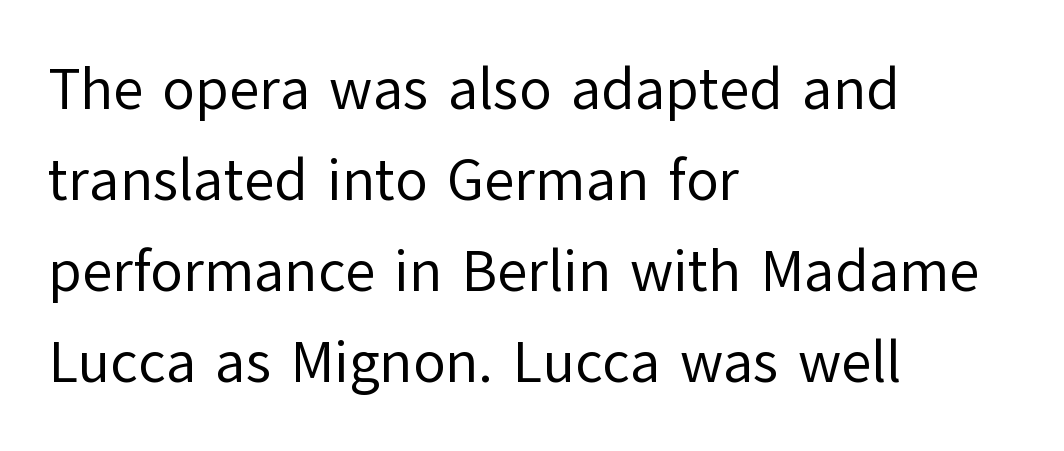
The image shows 59 px regular-weight sans-serif type, upright; set left-aligned, normal line spacing (1.54x), normal letter spacing, not underlined; low stroke contrast and a medium x-height.
